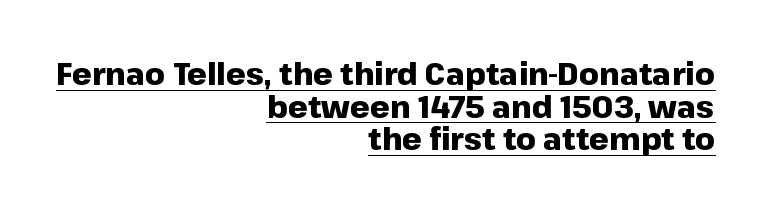
Q: Is the text bold? A: Yes.
Q: Is the text italic (slanted)? A: No, it is upright.
Q: Is the typeface a serif or a sans-serif typeface? A: Sans-serif.
Q: Is the text underlined? A: Yes.
Q: How is the paragraph aligned? A: Right-aligned.
Q: Is the spacing between letters normal or unusually wide? A: Normal.
Q: Is the spacing between lines tight, normal or loose? A: Tight.
Q: Width (condensed, normal, or wide)? A: Normal.
Q: Stroke contrast? A: Low.
Q: x-height? A: Medium.
Q: Monospaced? A: No.
